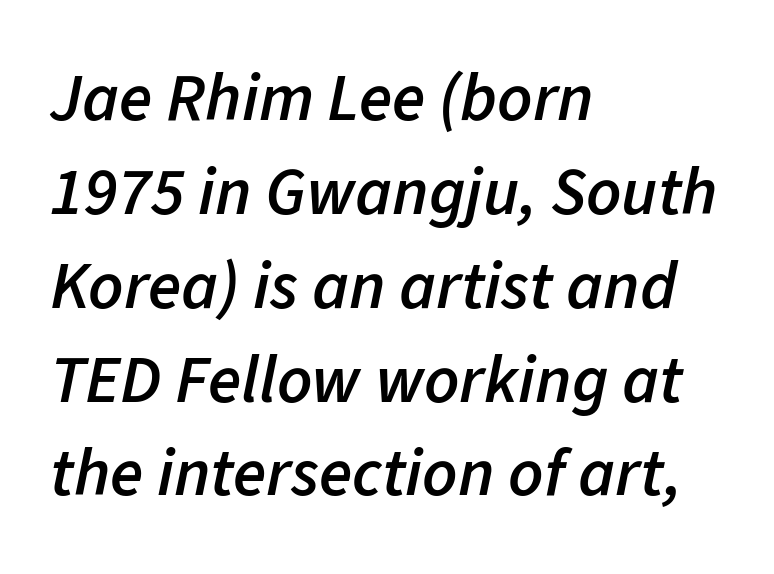
{"italic": "yes", "lean": "right", "slant_degrees": 11, "bold": "semi", "weight": "semibold", "width": "normal", "stroke_contrast": "low", "x_height": "medium", "monospaced": "no", "underline": "no", "align": "left", "line_spacing": "normal", "line_spacing_ratio": 1.38, "letter_spacing": "normal", "letter_spacing_em": 0.0, "glyph_px": 68}
